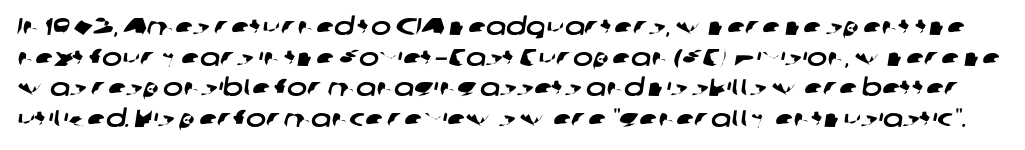
{"underline": "no", "line_spacing": "normal", "line_spacing_ratio": 1.28, "letter_spacing": "normal", "letter_spacing_em": 0.0, "glyph_px": 24}
